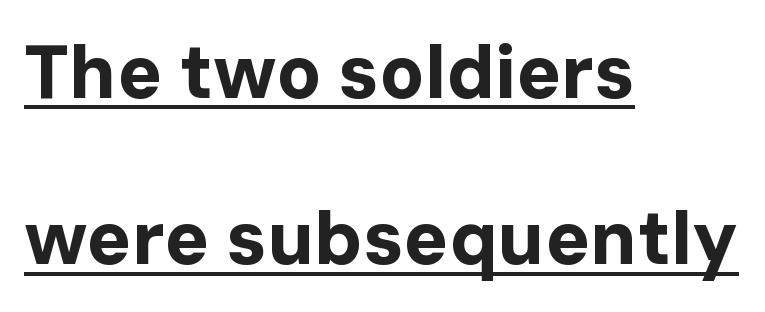
The image shows 74 px bold sans-serif type, upright; set left-aligned, loose line spacing (2.25x), normal letter spacing, underlined; low stroke contrast and a medium x-height.
